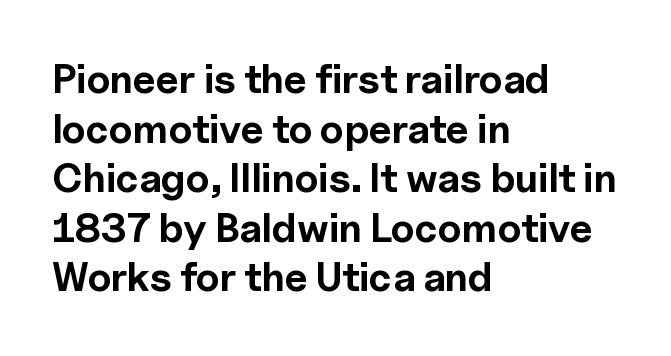
Notice how the passage keeps a crisp vertical edge on the left only. The font is running at its bold setting. You can tell it's not italic because the verticals are truly vertical. Honestly, the letter spacing is just normal — you wouldn't notice it. Each letter keeps its own natural width here, so spacing adapts to shape. The letters carry no serifs — their stems end cleanly without finishing strokes.
